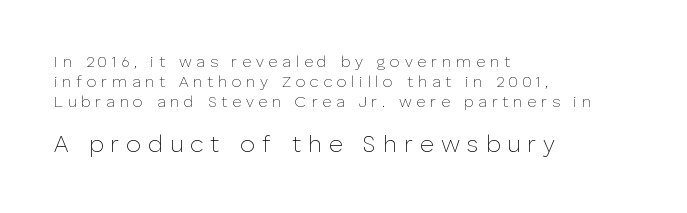
Normally led — the rows are evenly, conventionally spaced. Notice how the passage keeps a crisp vertical edge on the left only. This layout puts the modest block above and the oversized block below. Posture: upright roman.
